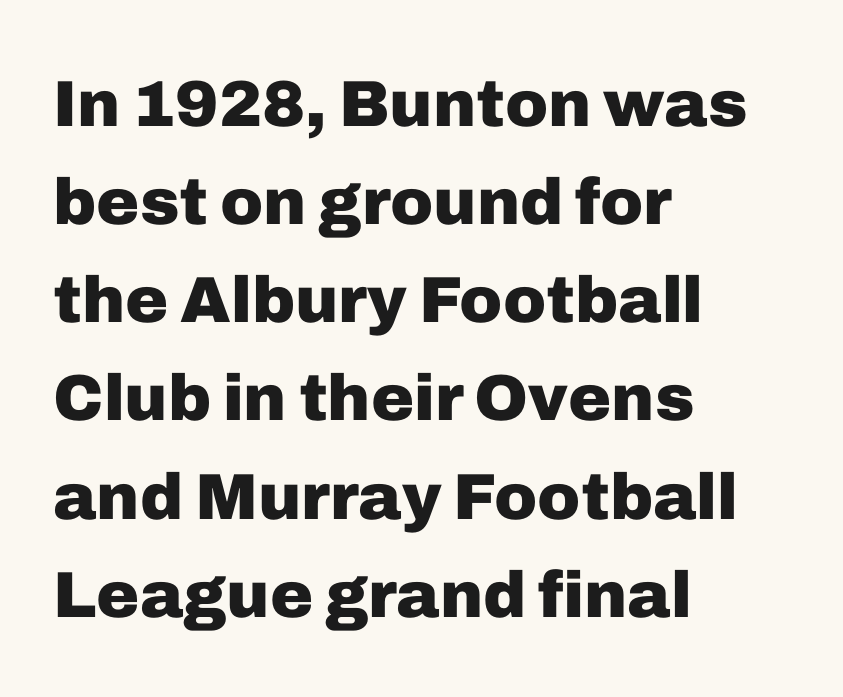
Q: Is the text bold? A: Yes.
Q: Is the text italic (slanted)? A: No, it is upright.
Q: Is the typeface a serif or a sans-serif typeface? A: Sans-serif.
Q: Is the text underlined? A: No.
Q: How is the paragraph aligned? A: Left-aligned.
Q: Is the spacing between letters normal or unusually wide? A: Normal.
Q: Is the spacing between lines tight, normal or loose? A: Normal.
Q: Width (condensed, normal, or wide)? A: Normal.
Q: Stroke contrast? A: Low.
Q: x-height? A: Medium.
Q: Monospaced? A: No.
